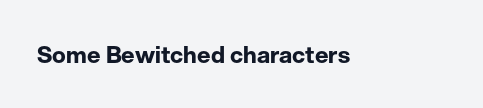
{"italic": "no", "bold": "yes", "underline": "no", "letter_spacing": "normal", "letter_spacing_em": 0.0, "glyph_px": 23}
